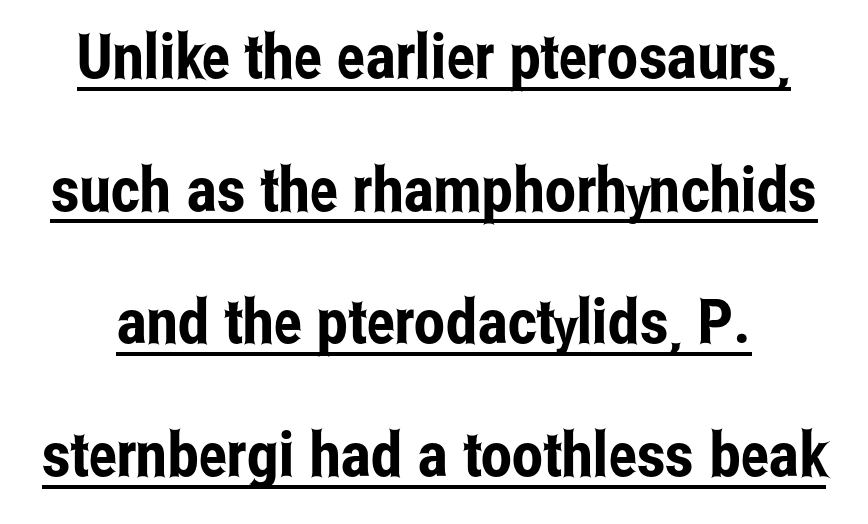
The image shows 62 px condensed sans-serif type, upright; set loose line spacing (2.14x), normal letter spacing, underlined; low stroke contrast and a medium x-height.
